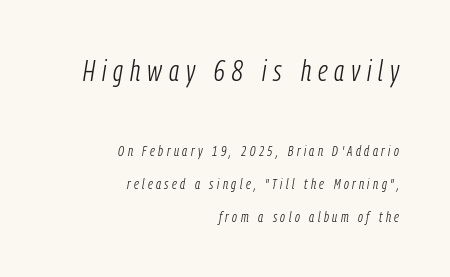
Observe the wide spacing: letters keep a clear distance from each other. This rendering features lettering with no underline. This rendering uses right alignment, leaving the left contour irregular. Posture: slanted. Reading top to bottom, the characters get smaller at the block break.
